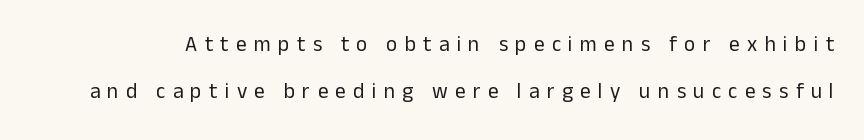
{"italic": "no", "bold": "no", "underline": "no", "line_spacing": "loose", "line_spacing_ratio": 2.22, "letter_spacing": "wide", "letter_spacing_em": 0.35, "glyph_px": 21}
